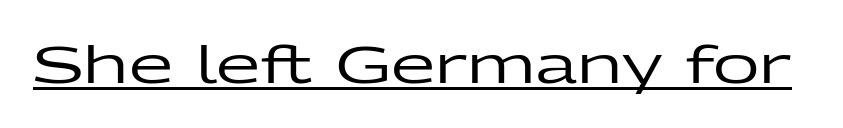
{"serif": "no", "italic": "no", "width": "wide", "stroke_contrast": "low", "x_height": "medium", "monospaced": "no", "underline": "yes", "letter_spacing": "normal", "letter_spacing_em": 0.0, "glyph_px": 51}
